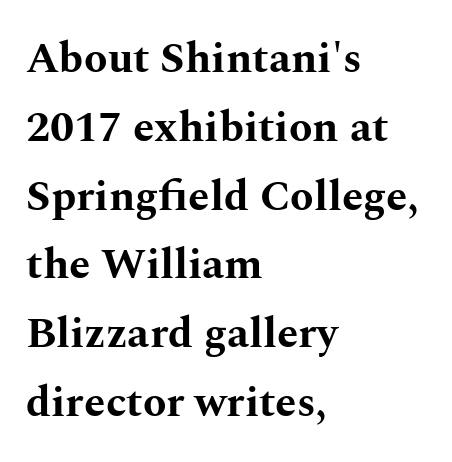
{"serif": "yes", "italic": "no", "bold": "yes", "weight": "bold", "width": "wide", "stroke_contrast": "medium", "x_height": "medium", "monospaced": "no", "underline": "no", "align": "left", "line_spacing": "normal", "line_spacing_ratio": 1.6, "letter_spacing": "normal", "letter_spacing_em": 0.0, "glyph_px": 43}
